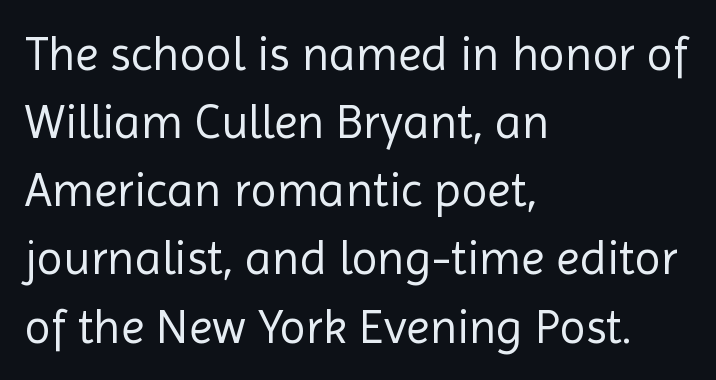
The image shows 48 px regular-weight sans-serif type, upright; set left-aligned, normal line spacing (1.42x), normal letter spacing, not underlined; a medium x-height.
